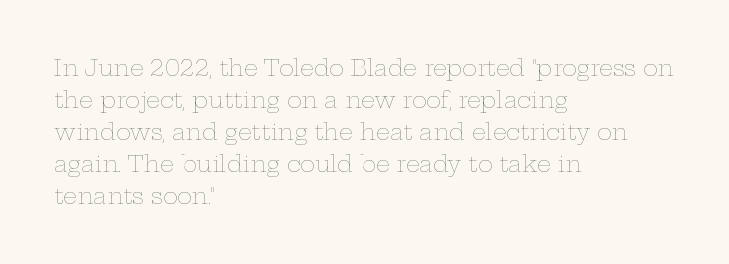
The image shows 22 px text type, upright; set left-aligned, normal line spacing (1.45x), normal letter spacing, not underlined.
